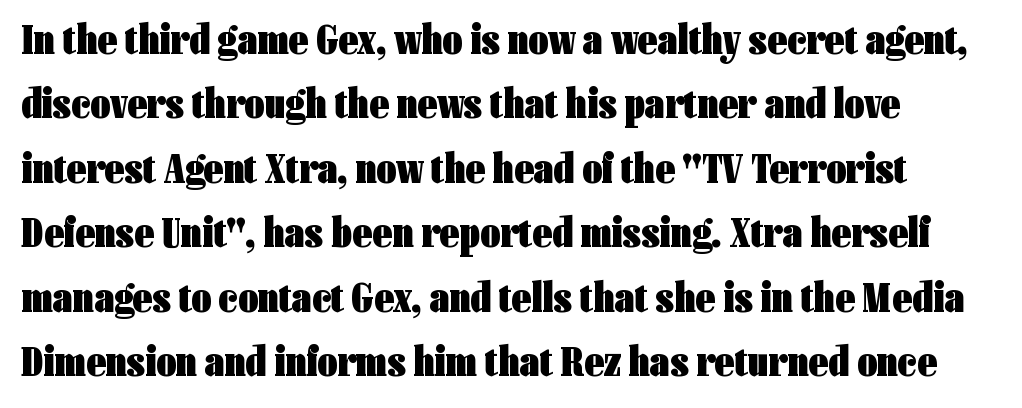
The image shows 43 px heavy, condensed sans-serif type, upright; set left-aligned, normal line spacing (1.5x), normal letter spacing, not underlined; low stroke contrast and a medium x-height.
